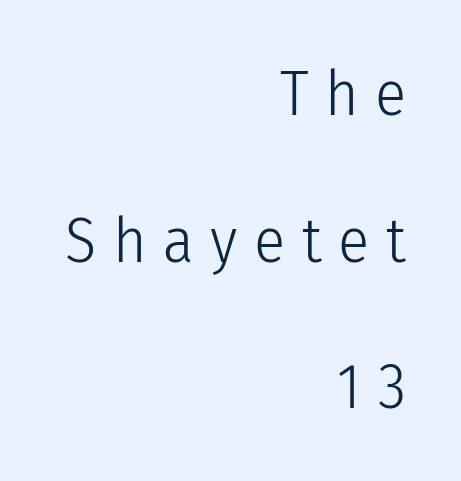
The image shows 64 px light, condensed sans-serif type, upright; set right-aligned, loose line spacing (2.29x), unusually wide letter spacing (+0.26 em), not underlined; low stroke contrast and a medium x-height.
